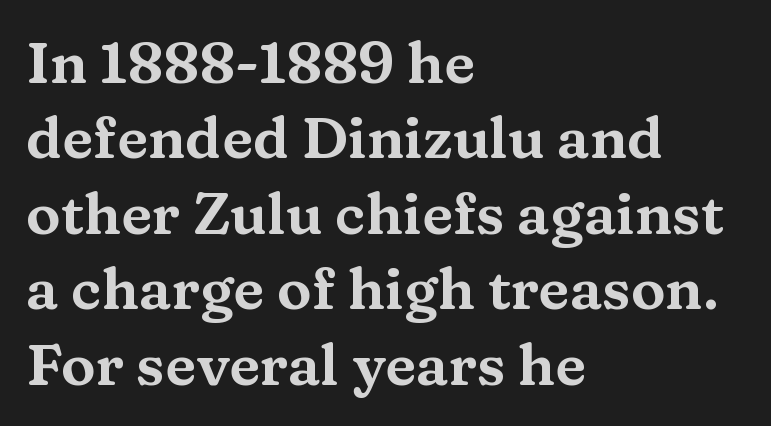
{"serif": "yes", "italic": "no", "width": "wide", "stroke_contrast": "medium", "x_height": "medium", "monospaced": "no", "underline": "no", "align": "left", "line_spacing": "normal", "line_spacing_ratio": 1.3, "letter_spacing": "normal", "letter_spacing_em": 0.0, "glyph_px": 58}
